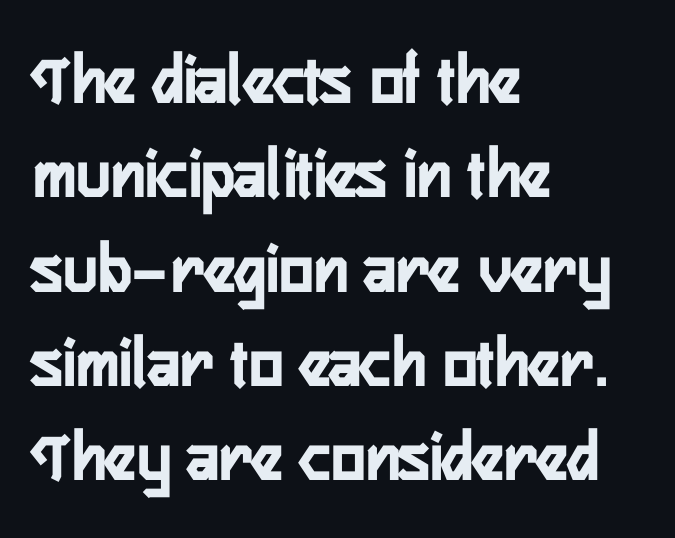
The zone under the glyphs is completely vacant. Regular leading. The typesetting leans heavy: a genuine bold. Standard letterfit; no display-style spreading of the glyphs. The passage is arranged the way most books set body copy — flush left. The type sits square on the baseline with zero lean.
